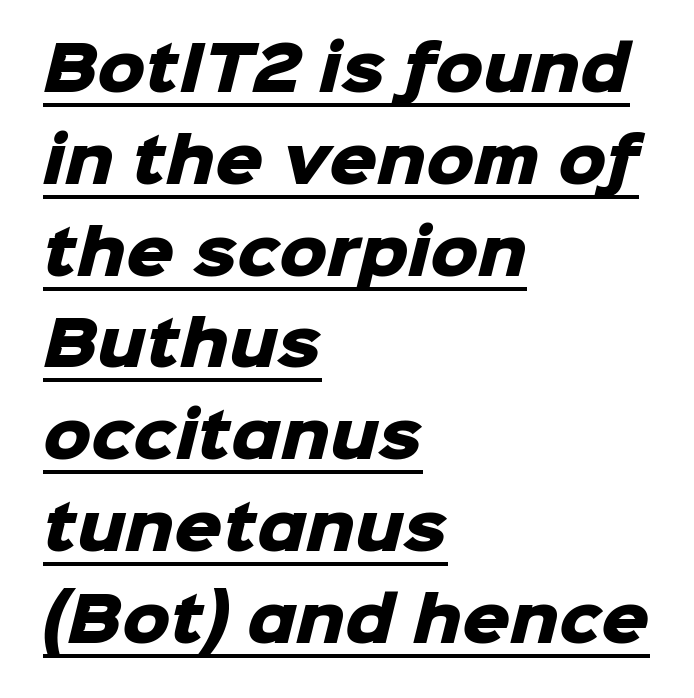
Q: Is the text bold? A: Yes.
Q: Is the typeface a serif or a sans-serif typeface? A: Sans-serif.
Q: Is the text underlined? A: Yes.
Q: How is the paragraph aligned? A: Left-aligned.
Q: Is the spacing between letters normal or unusually wide? A: Normal.
Q: Is the spacing between lines tight, normal or loose? A: Normal.
Q: Width (condensed, normal, or wide)? A: Normal.
Q: Stroke contrast? A: Low.
Q: x-height? A: Medium.
Q: Monospaced? A: No.
